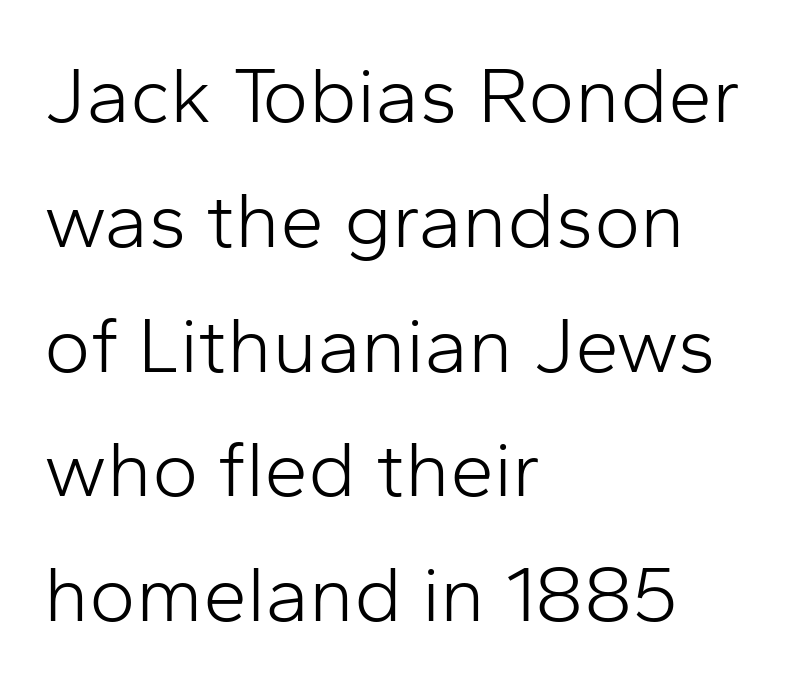
The typesetting does not lean heavy: it is not bold. The type family on display is of the sans-serif kind. These lines keep a tight, regular rhythm from letter to letter. One-word summary of the alignment: left.
